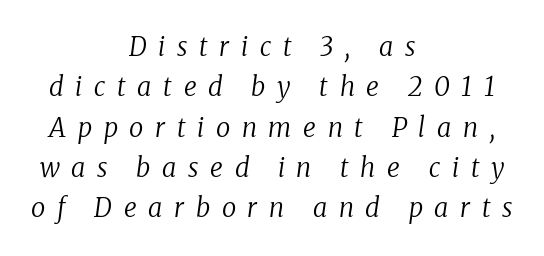
The letterforms stand isolated, each surrounded by extra space. Successive baselines arrive at the customary interval. Caption: face not bold, strokes unweighted. Letters rest on an invisible, unmarked baseline. Slanted lettering throughout.
